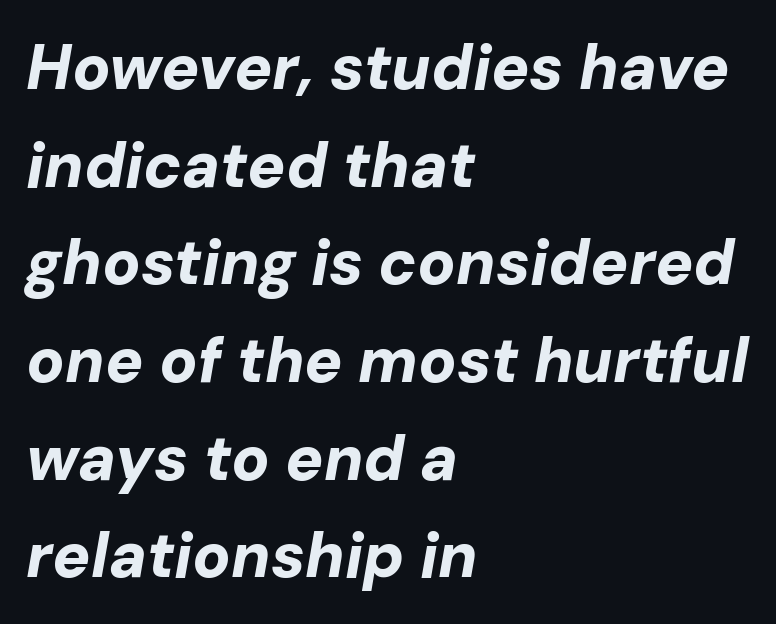
Q: Is the text bold? A: Yes.
Q: Is the text italic (slanted)? A: Yes, it leans right by about 10 degrees.
Q: Is the text underlined? A: No.
Q: How is the paragraph aligned? A: Left-aligned.
Q: Is the spacing between letters normal or unusually wide? A: Normal.
Q: Is the spacing between lines tight, normal or loose? A: Normal.
Q: Width (condensed, normal, or wide)? A: Normal.
Q: Stroke contrast? A: Low.
Q: x-height? A: Medium.
Q: Monospaced? A: No.
